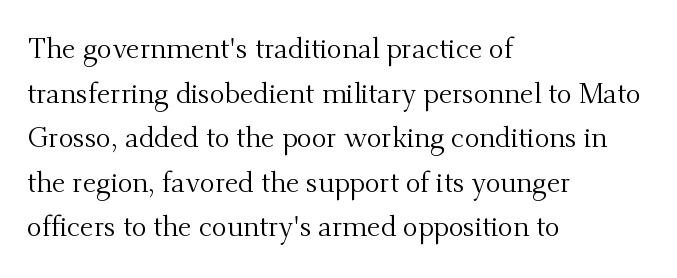
Glance below the letters and you will spot only blank space. Stroke thickness stays within the range of a standard reading face or lighter. All the whitespace from short lines collects on the right. Check where the strokes stop: tiny serifs finish them off. The line-height multiplier appears to be the usual default. This is roman type, the default non-slanted kind.
